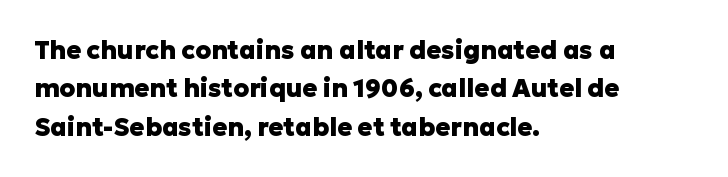
{"italic": "no", "bold": "yes", "underline": "no", "align": "left", "line_spacing": "normal", "line_spacing_ratio": 1.54, "letter_spacing": "normal", "letter_spacing_em": 0.0, "glyph_px": 25}
